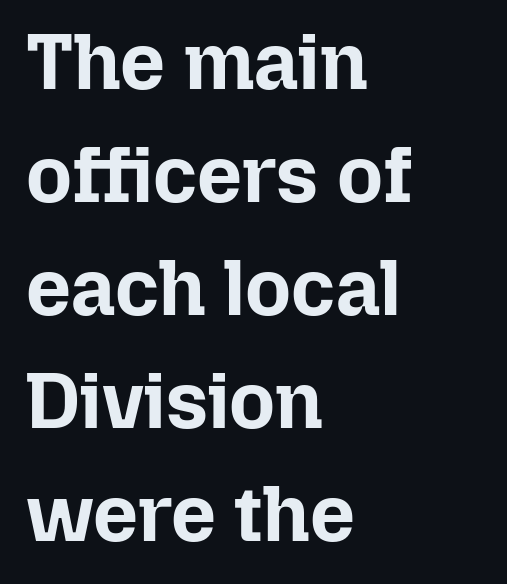
{"italic": "no", "bold": "yes", "weight": "bold", "width": "normal", "stroke_contrast": "low", "x_height": "medium", "monospaced": "no", "underline": "no", "align": "left", "line_spacing": "normal", "line_spacing_ratio": 1.43, "letter_spacing": "normal", "letter_spacing_em": 0.0, "glyph_px": 79}
